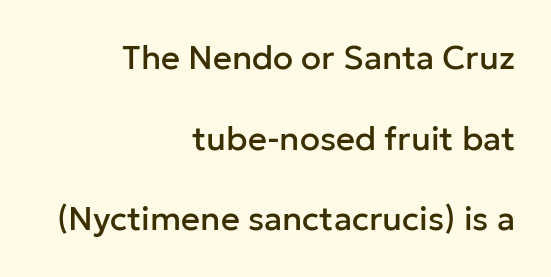
Q: Is the text italic (slanted)? A: No, it is upright.
Q: Is the typeface a serif or a sans-serif typeface? A: Sans-serif.
Q: Is the text underlined? A: No.
Q: How is the paragraph aligned? A: Right-aligned.
Q: Is the spacing between letters normal or unusually wide? A: Normal.
Q: Is the spacing between lines tight, normal or loose? A: Loose.
Q: Width (condensed, normal, or wide)? A: Normal.
Q: Stroke contrast? A: Low.
Q: x-height? A: Medium.
Q: Monospaced? A: No.
